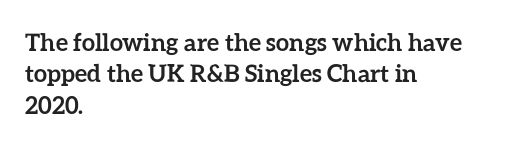
The image shows 24 px bold type, upright; set left-aligned, normal line spacing (1.31x), normal letter spacing, not underlined.
